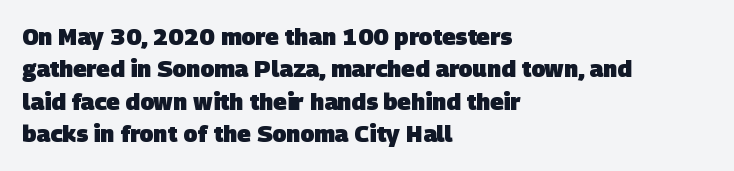
The image shows 23 px bold type; set left-aligned, normal line spacing (1.41x), normal letter spacing, not underlined.
